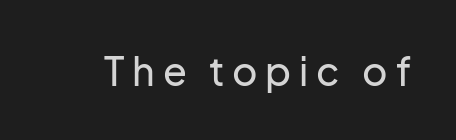
{"serif": "no", "italic": "no", "width": "normal", "stroke_contrast": "low", "x_height": "medium", "monospaced": "no", "underline": "no", "letter_spacing": "wide", "letter_spacing_em": 0.2, "glyph_px": 39}
